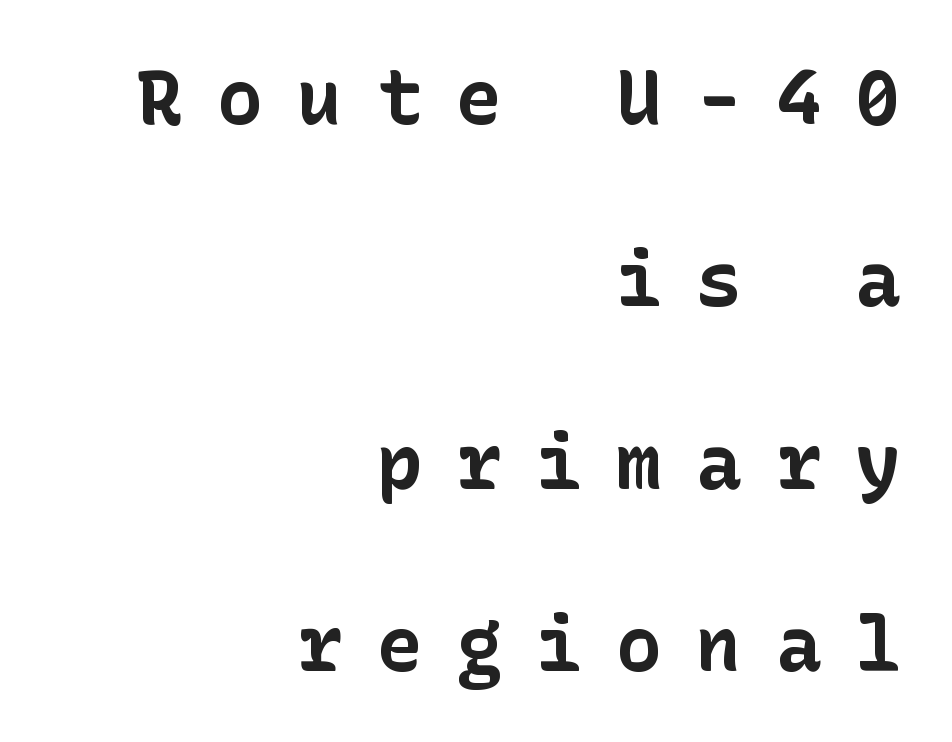
Summary of weight: heavy, a full bold. The rendering inserts visible extra space after every character. Font category for this specimen: sans-serif. Notice how the passage keeps a crisp vertical edge on the right only. The lettering stays uniformly vertical, giving the passage a roman look.
